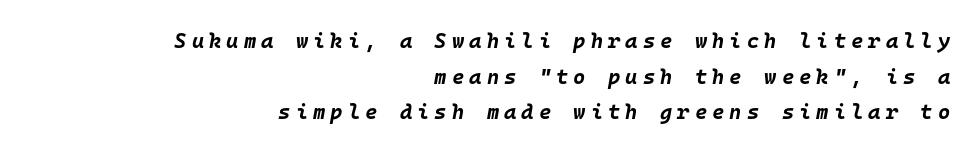
Q: Is the text bold? A: Yes.
Q: Is the text italic (slanted)? A: Yes, it leans right by about 10 degrees.
Q: Is the text underlined? A: No.
Q: How is the paragraph aligned? A: Right-aligned.
Q: Is the spacing between letters normal or unusually wide? A: Unusually wide.
Q: Is the spacing between lines tight, normal or loose? A: Normal.
